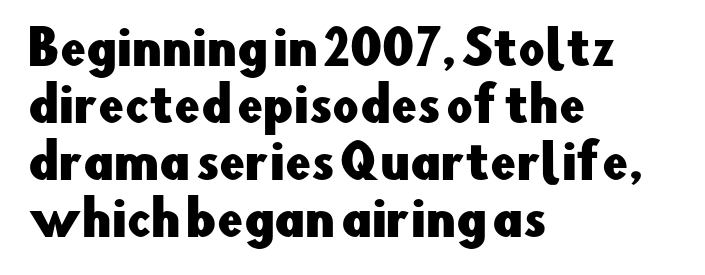
Q: Is the text italic (slanted)? A: No, it is upright.
Q: Is the typeface a serif or a sans-serif typeface? A: Sans-serif.
Q: Is the text underlined? A: No.
Q: How is the paragraph aligned? A: Left-aligned.
Q: Is the spacing between letters normal or unusually wide? A: Normal.
Q: Width (condensed, normal, or wide)? A: Normal.
Q: Stroke contrast? A: Low.
Q: x-height? A: Small.
Q: Monospaced? A: No.
